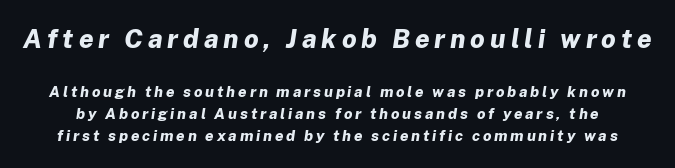
The image shows 26 px bold type, italic (leaning right); set normal line spacing (1.46x), not underlined; the first (top) block is 1.73x larger.
